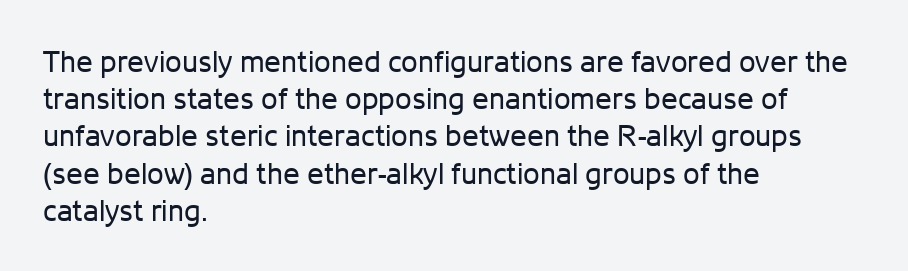
The image shows 30 px regular-weight sans-serif type, upright; set left-aligned, line spacing 1.24x, normal letter spacing, not underlined; low stroke contrast and a medium x-height.
